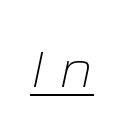
The image shows 50 px light, wide type, italic (leaning right); set unusually wide letter spacing (+0.27 em), underlined; low stroke contrast and a medium x-height.
